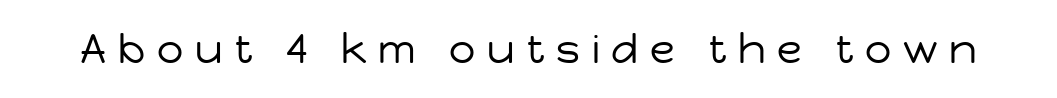
The horizontal fit of the characters is loose and conspicuously gappy. Heaviness? Minimal to ordinary, like unemphasized prose. The passage shown is typed in a proportional face where columns would drift. A clean baseline with only descenders dipping below it.
